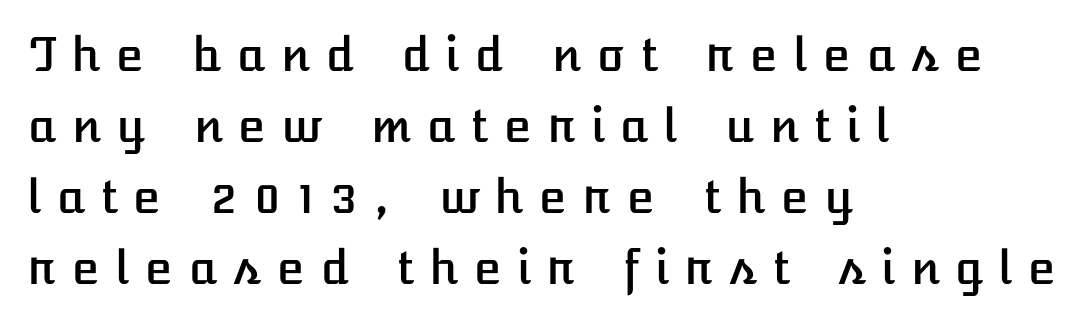
{"italic": "no", "width": "normal", "stroke_contrast": "low", "x_height": "medium", "underline": "no", "align": "left", "line_spacing": "normal", "line_spacing_ratio": 1.54, "letter_spacing": "wide", "letter_spacing_em": 0.29, "glyph_px": 46}
